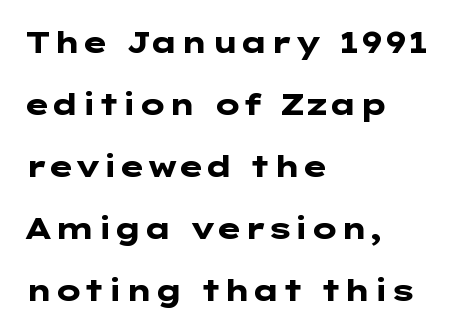
Q: Is the text bold? A: Yes.
Q: Is the text italic (slanted)? A: No, it is upright.
Q: Is the typeface a serif or a sans-serif typeface? A: Sans-serif.
Q: Is the text underlined? A: No.
Q: How is the paragraph aligned? A: Left-aligned.
Q: Is the spacing between letters normal or unusually wide? A: Normal.
Q: Is the spacing between lines tight, normal or loose? A: Loose.
Q: Width (condensed, normal, or wide)? A: Wide.
Q: Stroke contrast? A: Low.
Q: x-height? A: Medium.
